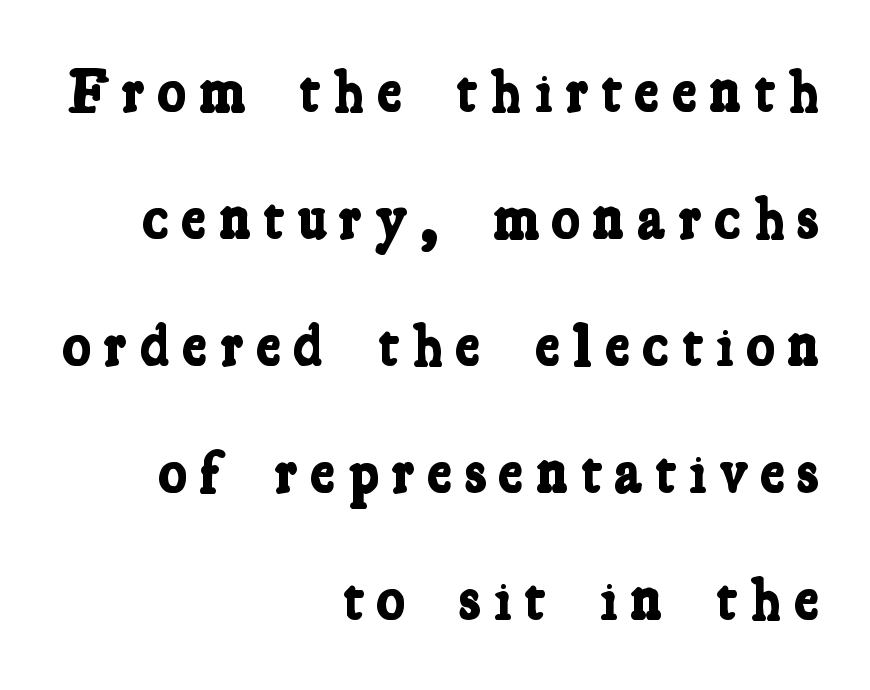
Q: Is the text bold? A: Yes.
Q: Is the typeface a serif or a sans-serif typeface? A: Serif.
Q: Is the text underlined? A: No.
Q: How is the paragraph aligned? A: Right-aligned.
Q: Is the spacing between letters normal or unusually wide? A: Unusually wide.
Q: Is the spacing between lines tight, normal or loose? A: Loose.
Q: Width (condensed, normal, or wide)? A: Condensed.
Q: Stroke contrast? A: Low.
Q: x-height? A: Medium.
Q: Monospaced? A: No.
